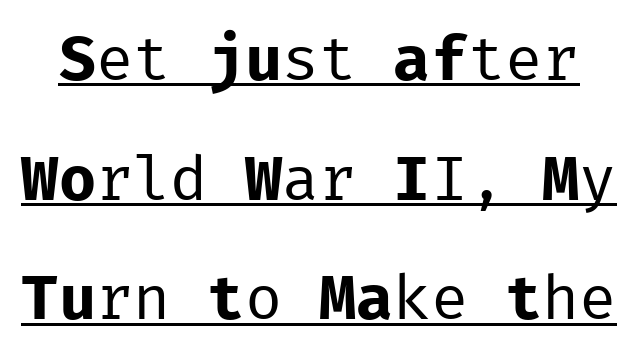
{"serif": "no", "italic": "no", "bold": "no", "weight": "regular", "width": "normal", "stroke_contrast": "low", "x_height": "medium", "monospaced": "yes", "underline": "yes", "line_spacing": "loose", "line_spacing_ratio": 1.93, "letter_spacing": "normal", "letter_spacing_em": 0.0, "glyph_px": 62}
